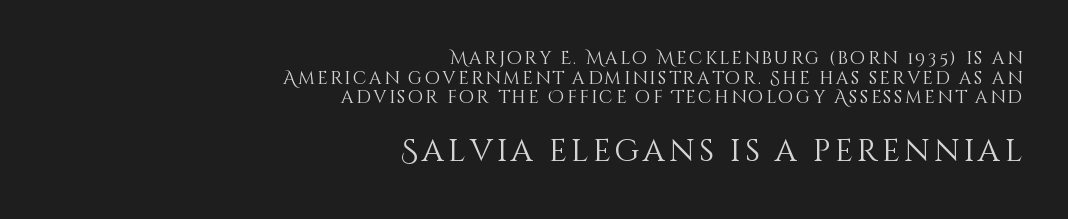
Q: Is the text bold? A: No.
Q: Is the text italic (slanted)? A: No, it is upright.
Q: Is the text underlined? A: No.
Q: How is the paragraph aligned? A: Right-aligned.
Q: Is the spacing between lines tight, normal or loose? A: Tight.
Q: Which block of text is set in a larger size, the first (top) or the second (bottom)? A: The second (bottom) one.
Q: Width (condensed, normal, or wide)? A: Normal.
Q: Stroke contrast? A: Medium.
Q: x-height? A: Large.
Q: Monospaced? A: No.
